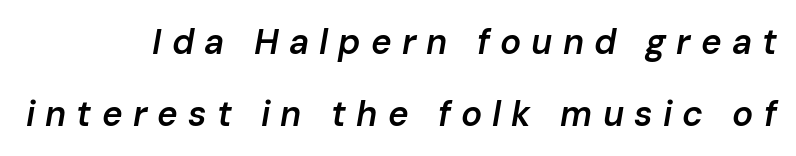
Q: Is the text bold? A: Semi-bold.
Q: Is the text italic (slanted)? A: Yes, it leans right by about 10 degrees.
Q: Is the text underlined? A: No.
Q: How is the paragraph aligned? A: Right-aligned.
Q: Is the spacing between letters normal or unusually wide? A: Unusually wide.
Q: Is the spacing between lines tight, normal or loose? A: Loose.
Q: Width (condensed, normal, or wide)? A: Normal.
Q: Stroke contrast? A: Low.
Q: x-height? A: Medium.
Q: Monospaced? A: No.
